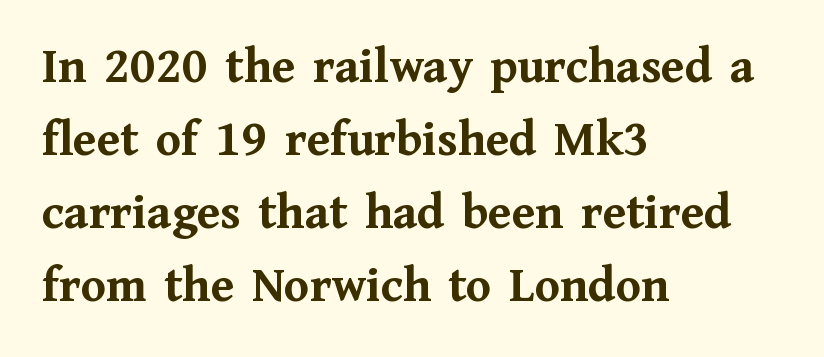
Q: Is the text bold? A: Yes.
Q: Is the text italic (slanted)? A: No, it is upright.
Q: Is the typeface a serif or a sans-serif typeface? A: Serif.
Q: Is the text underlined? A: No.
Q: How is the paragraph aligned? A: Left-aligned.
Q: Is the spacing between letters normal or unusually wide? A: Normal.
Q: Is the spacing between lines tight, normal or loose? A: Normal.
Q: Width (condensed, normal, or wide)? A: Normal.
Q: Stroke contrast? A: Medium.
Q: x-height? A: Medium.
Q: Monospaced? A: No.
